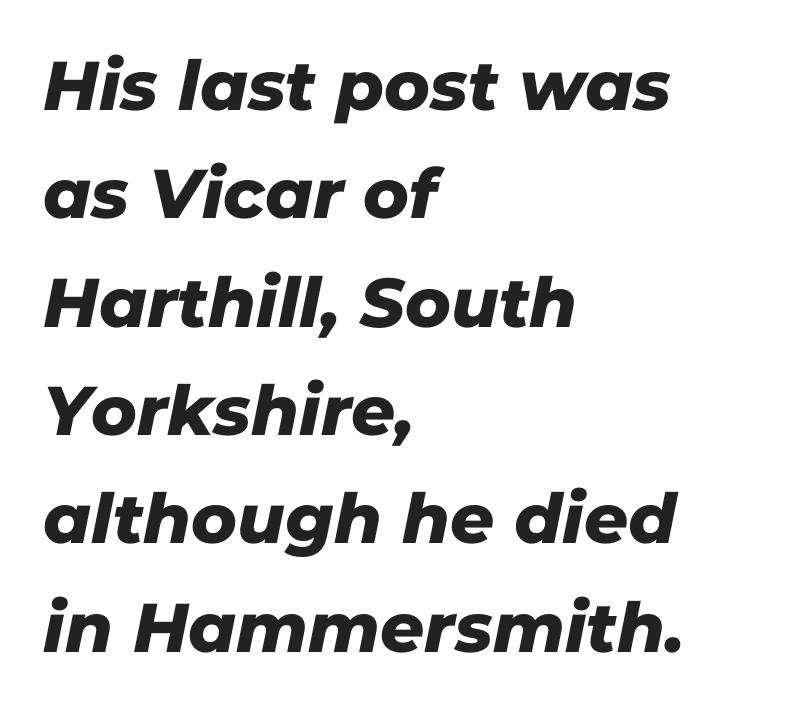
Leftover space on each line is placed entirely after the last word. Words float on clear page, feet unadorned. The horizontal fit of the characters is conventional and even. This sample has the flowing, uneven cadence of proportional lettering. This sample keeps an unexceptional amount of space between lines. The glyphs in this specimen are sans serif.
